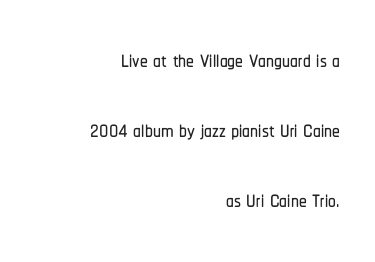
Q: Is the text italic (slanted)? A: No, it is upright.
Q: Is the typeface a serif or a sans-serif typeface? A: Sans-serif.
Q: Is the text underlined? A: No.
Q: How is the paragraph aligned? A: Right-aligned.
Q: Is the spacing between letters normal or unusually wide? A: Normal.
Q: Is the spacing between lines tight, normal or loose? A: Loose.
Q: Width (condensed, normal, or wide)? A: Condensed.
Q: Stroke contrast? A: Low.
Q: x-height? A: Medium.
Q: Monospaced? A: No.
